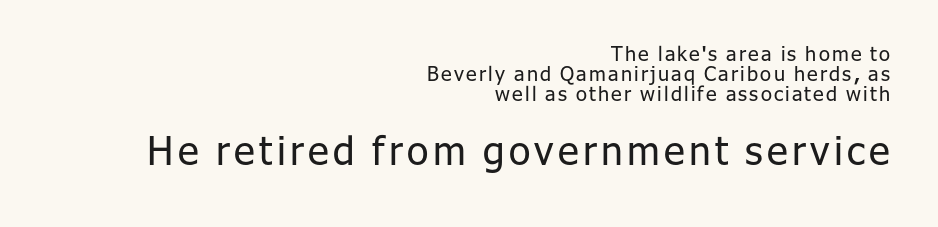
Q: Is the text bold? A: No.
Q: Is the text italic (slanted)? A: No, it is upright.
Q: Is the typeface a serif or a sans-serif typeface? A: Sans-serif.
Q: Is the text underlined? A: No.
Q: How is the paragraph aligned? A: Right-aligned.
Q: Is the spacing between lines tight, normal or loose? A: Tight.
Q: Which block of text is set in a larger size, the first (top) or the second (bottom)? A: The second (bottom) one.
Q: Width (condensed, normal, or wide)? A: Normal.
Q: Stroke contrast? A: Low.
Q: x-height? A: Medium.
Q: Monospaced? A: No.
